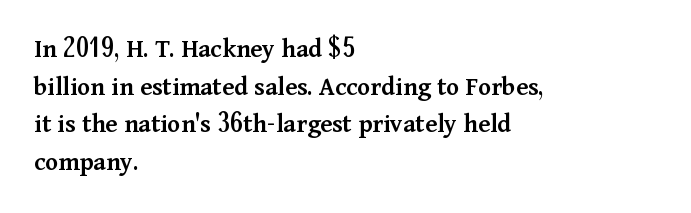
Q: Is the text bold? A: Semi-bold.
Q: Is the text italic (slanted)? A: No, it is upright.
Q: Is the text underlined? A: No.
Q: How is the paragraph aligned? A: Left-aligned.
Q: Is the spacing between letters normal or unusually wide? A: Normal.
Q: Is the spacing between lines tight, normal or loose? A: Normal.
